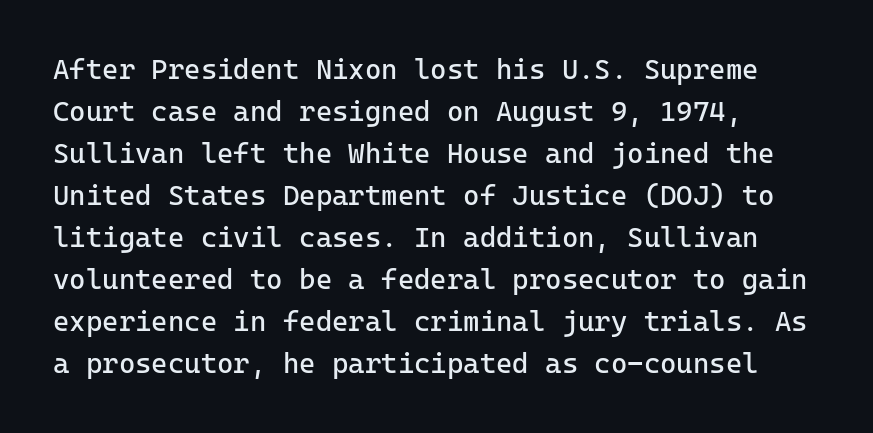
The image shows 28 px regular-weight sans-serif type, upright; set left-aligned, normal line spacing (1.5x), normal letter spacing, not underlined; low stroke contrast and a medium x-height.
